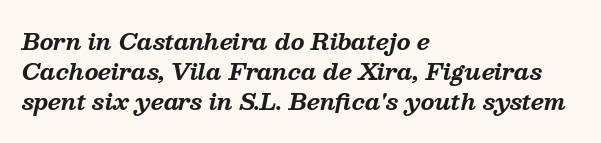
Q: Is the text bold? A: Yes.
Q: Is the text italic (slanted)? A: Yes, it leans right by about 13 degrees.
Q: Is the text underlined? A: No.
Q: How is the paragraph aligned? A: Left-aligned.
Q: Is the spacing between letters normal or unusually wide? A: Normal.
Q: Is the spacing between lines tight, normal or loose? A: Normal.
